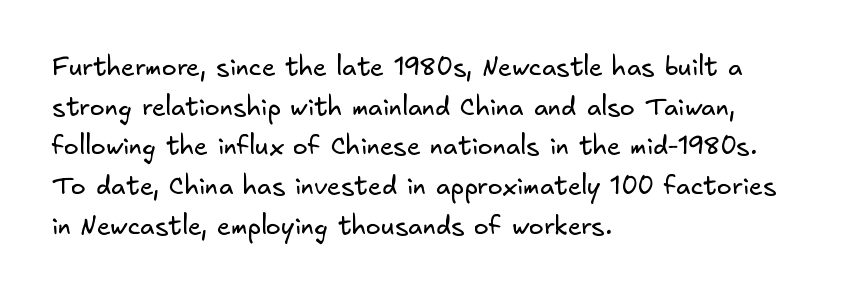
Q: Is the text bold? A: No.
Q: Is the text underlined? A: No.
Q: How is the paragraph aligned? A: Left-aligned.
Q: Is the spacing between letters normal or unusually wide? A: Normal.
Q: Is the spacing between lines tight, normal or loose? A: Normal.
